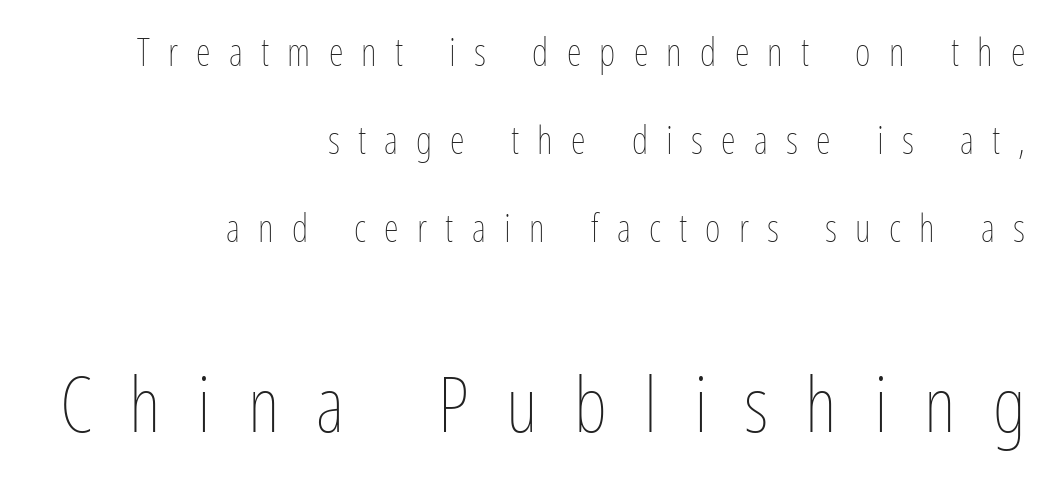
Students, note that the glyphs here are deliberately spaced far apart. Italic? Not at all — the glyphs are vertical. This reads as an unemphasized weight, regular at the heaviest. Descenders are the only things crossing below the line. Whoever set this made the second block the dominant, larger element.
